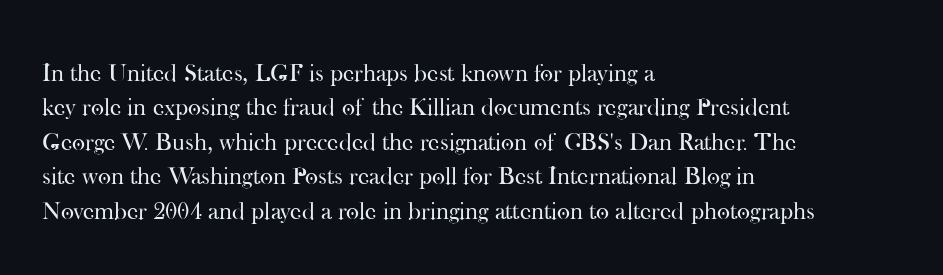
{"italic": "no", "bold": "no", "underline": "no", "align": "left", "line_spacing": "normal", "line_spacing_ratio": 1.38, "letter_spacing": "normal", "letter_spacing_em": 0.0, "glyph_px": 25}
